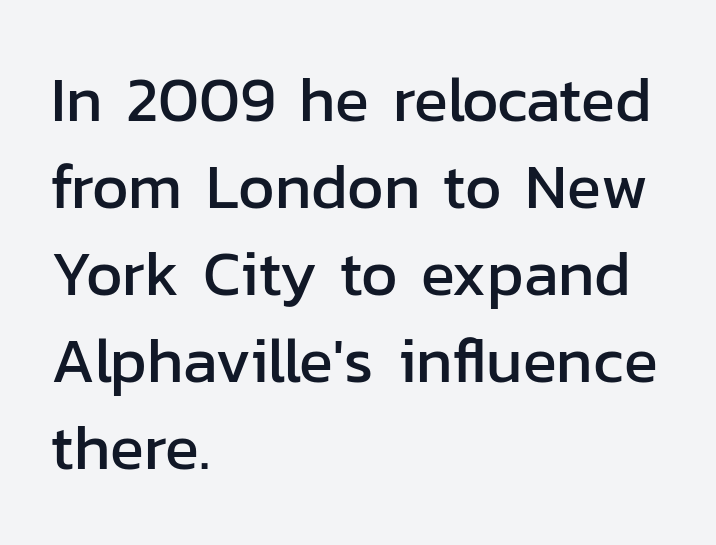
The image shows 63 px sans-serif type, upright; set left-aligned, normal line spacing (1.38x), normal letter spacing, not underlined; low stroke contrast and a medium x-height.
